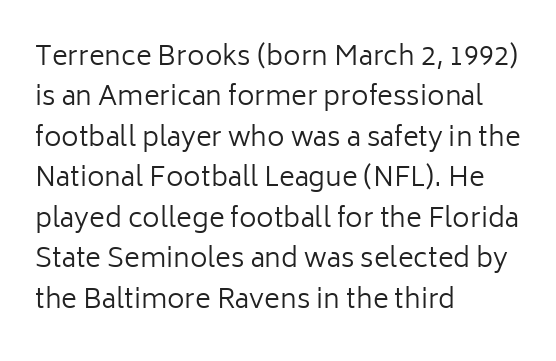
{"italic": "no", "bold": "no", "underline": "no", "align": "left", "line_spacing": "normal", "line_spacing_ratio": 1.5, "letter_spacing": "normal", "letter_spacing_em": 0.0, "glyph_px": 27}
